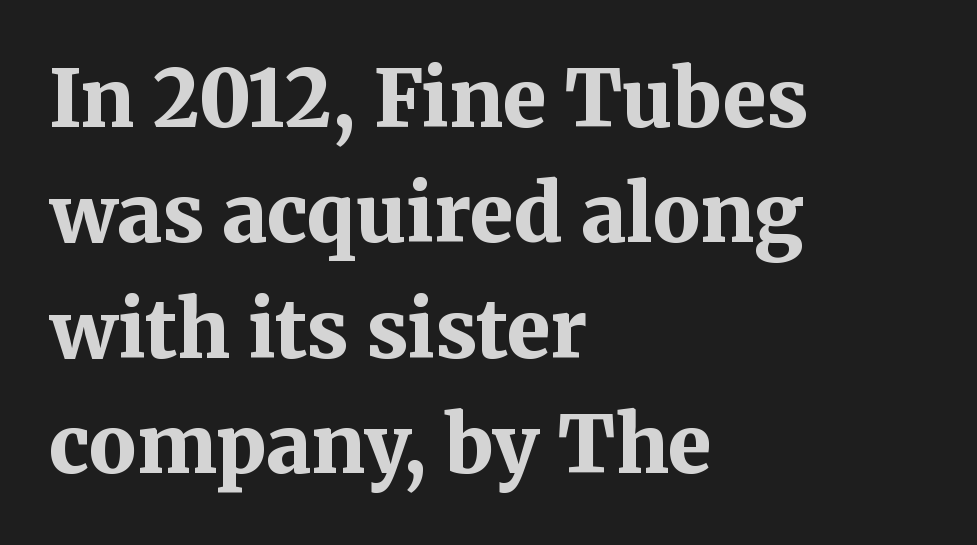
Q: Is the text bold? A: Yes.
Q: Is the text italic (slanted)? A: No, it is upright.
Q: Is the typeface a serif or a sans-serif typeface? A: Serif.
Q: Is the text underlined? A: No.
Q: How is the paragraph aligned? A: Left-aligned.
Q: Is the spacing between letters normal or unusually wide? A: Normal.
Q: Is the spacing between lines tight, normal or loose? A: Normal.
Q: Width (condensed, normal, or wide)? A: Normal.
Q: Stroke contrast? A: Medium.
Q: x-height? A: Medium.
Q: Monospaced? A: No.
